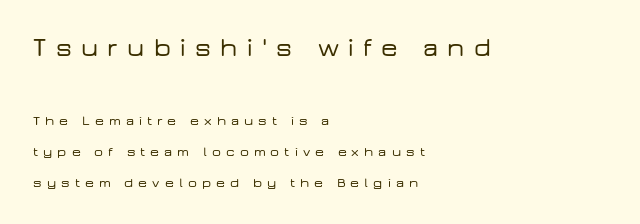
{"italic": "no", "underline": "no", "align": "left", "line_spacing": "loose", "line_spacing_ratio": 2.22, "letter_spacing": "wide", "letter_spacing_em": 0.36, "larger_block": "first", "size_ratio": 1.86, "glyph_px": 26}
